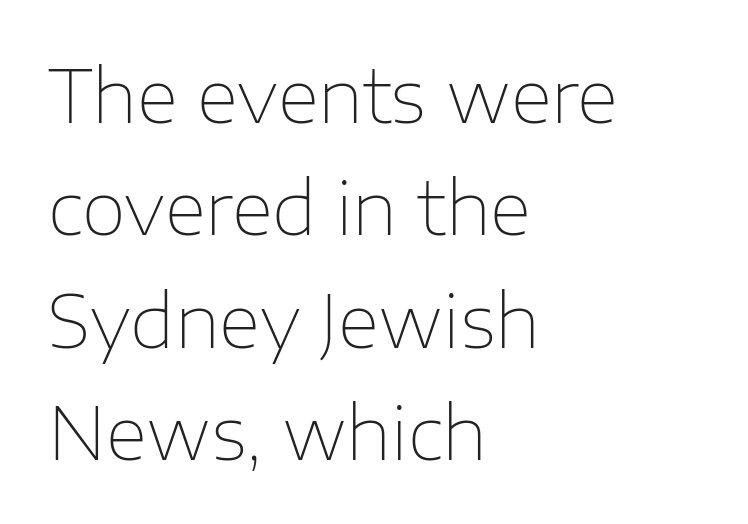
The image shows 72 px thin sans-serif type, upright; set left-aligned, normal line spacing (1.56x), normal letter spacing, not underlined; low stroke contrast and a medium x-height.
